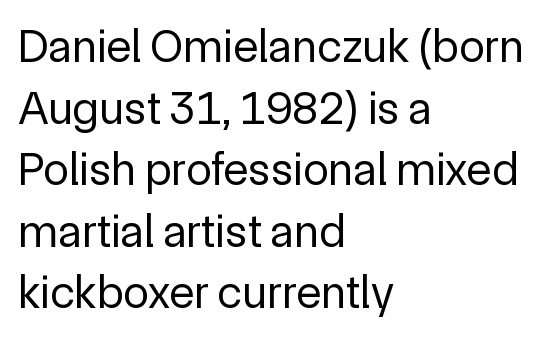
{"serif": "no", "italic": "no", "bold": "no", "weight": "regular", "width": "normal", "x_height": "medium", "monospaced": "no", "underline": "no", "align": "left", "line_spacing": "normal", "line_spacing_ratio": 1.31, "letter_spacing": "normal", "letter_spacing_em": 0.0, "glyph_px": 47}
